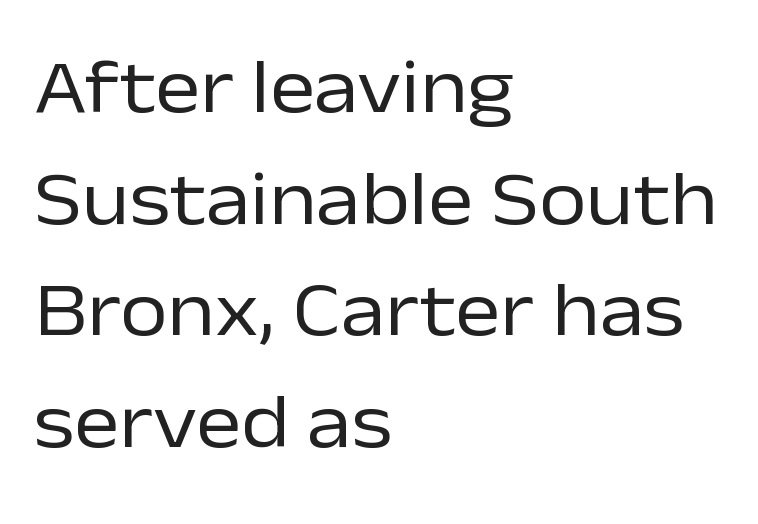
Unlike italic type, these characters show no tilt at all. Here the glyphs are tracked normally, forming tight word shapes. Is this a heavy cut? Hardly; it is regular or lighter. You could not count columns in this text — the font is proportionally spaced. This rendering uses left alignment, leaving the right contour irregular.
